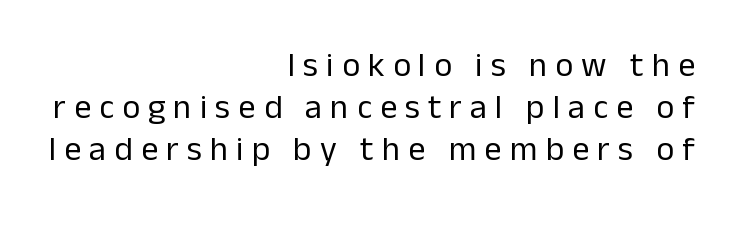
The image shows 34 px regular-weight sans-serif type, upright; set right-aligned, line spacing 1.23x, unusually wide letter spacing (+0.24 em), not underlined; low stroke contrast and a medium x-height.
